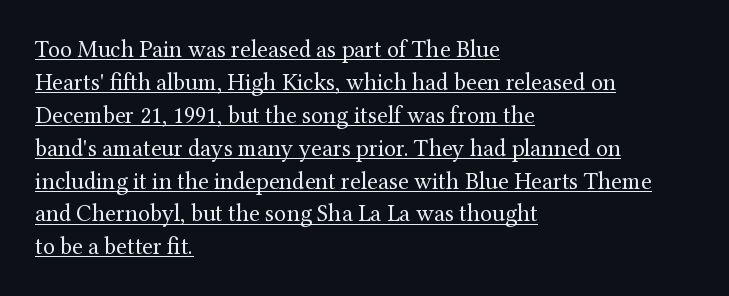
The image shows 24 px text type, upright; set left-aligned, normal line spacing (1.37x), normal letter spacing, underlined.
